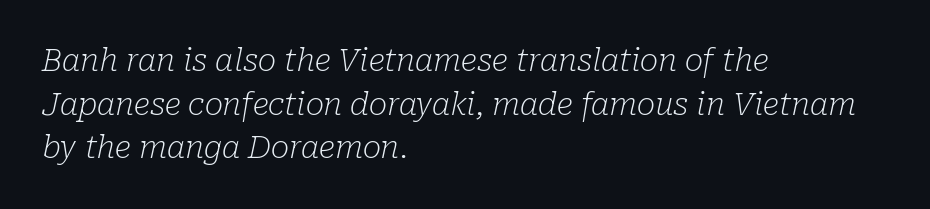
{"serif": "yes", "italic": "yes", "lean": "right", "slant_degrees": 10, "bold": "no", "weight": "light", "width": "normal", "stroke_contrast": "low", "x_height": "medium", "monospaced": "no", "underline": "no", "align": "left", "line_spacing": "normal", "line_spacing_ratio": 1.41, "letter_spacing": "normal", "letter_spacing_em": 0.0, "glyph_px": 31}
